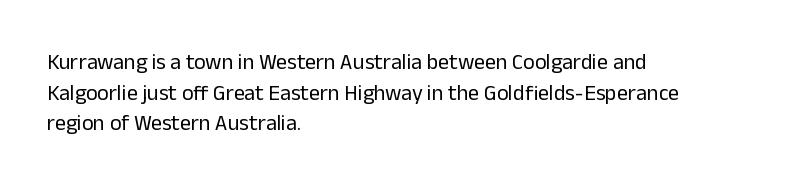
Here the glyphs are tracked normally, forming tight word shapes. This sample keeps an unexceptional amount of space between lines. Every character sits straight up, as roman type does. Each stroke keeps to a modest, everyday thickness or less. This rendering uses left alignment, leaving the right contour irregular. Descenders are the only things crossing below the line.
